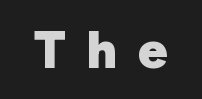
The image shows 52 px heavy sans-serif type, upright; set unusually wide letter spacing (+0.4 em), not underlined; low stroke contrast and a medium x-height.
